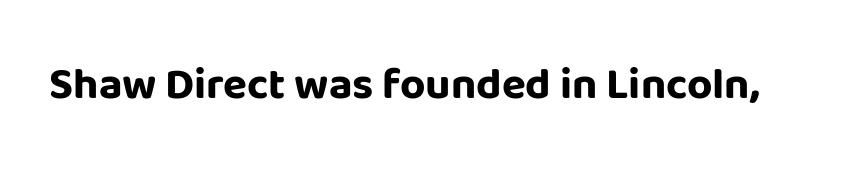
Q: Is the text bold? A: Yes.
Q: Is the text italic (slanted)? A: No, it is upright.
Q: Is the typeface a serif or a sans-serif typeface? A: Sans-serif.
Q: Is the text underlined? A: No.
Q: Is the spacing between letters normal or unusually wide? A: Normal.
Q: Width (condensed, normal, or wide)? A: Normal.
Q: Stroke contrast? A: Low.
Q: x-height? A: Large.
Q: Monospaced? A: No.
